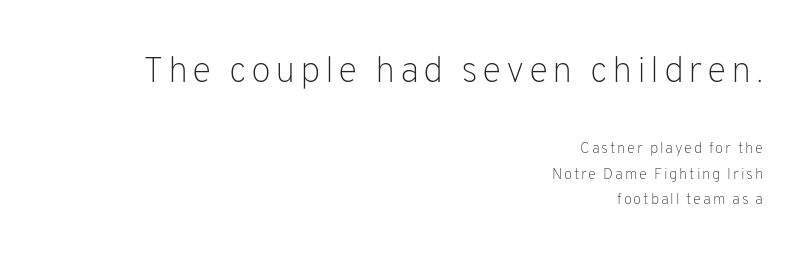
This is sans-serif lettering, the kind often seen on screens and signage. Caption: multi-line text, flush right, ragged left. Scale decreases going downward across the two blocks. The space directly below the letters is spotless. On a weight scale, this lands at 450 or below.
